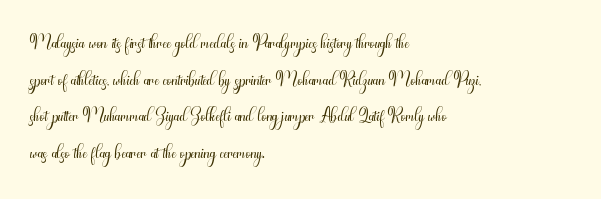
The image shows 27 px text type; set left-aligned, normal line spacing (1.36x), normal letter spacing, not underlined.
